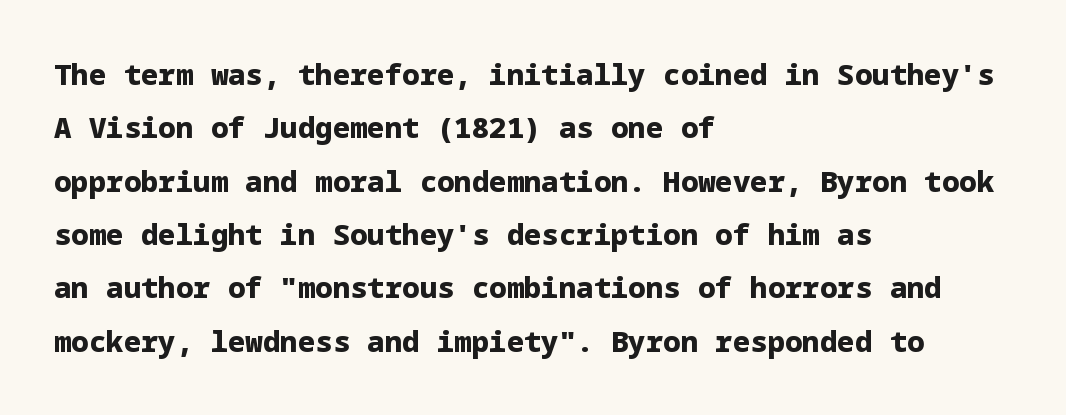
The image shows 29 px heavy sans-serif type, upright; set left-aligned, line spacing 1.84x, normal letter spacing, not underlined; low stroke contrast and a medium x-height.
